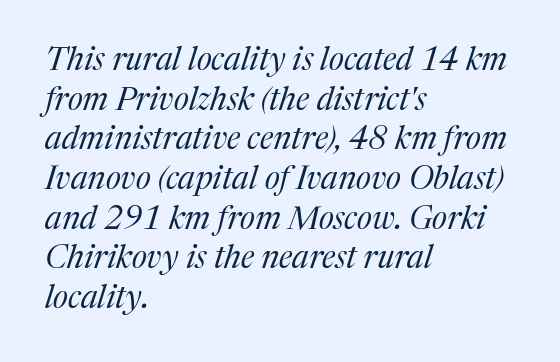
{"serif": "yes", "italic": "yes", "lean": "right", "slant_degrees": 17, "bold": "no", "weight": "regular", "width": "normal", "stroke_contrast": "medium", "x_height": "medium", "monospaced": "no", "underline": "no", "align": "left", "line_spacing_ratio": 1.24, "letter_spacing": "normal", "letter_spacing_em": 0.0, "glyph_px": 32}
